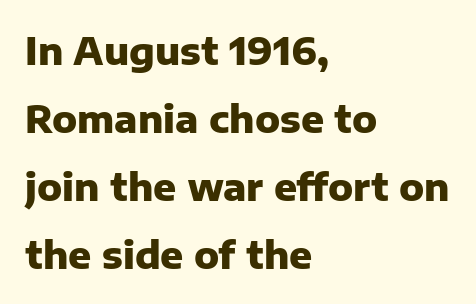
The area under the type is left untouched. Caption: multi-line text, flush left, ragged right. Looks like regular typesetting: each glyph gets only the width it needs. Designer's note — italics off, roman on. Between one letter and the next there's only the usual sliver of space. How heavy is the stroke? Heavy — this is a bold.
